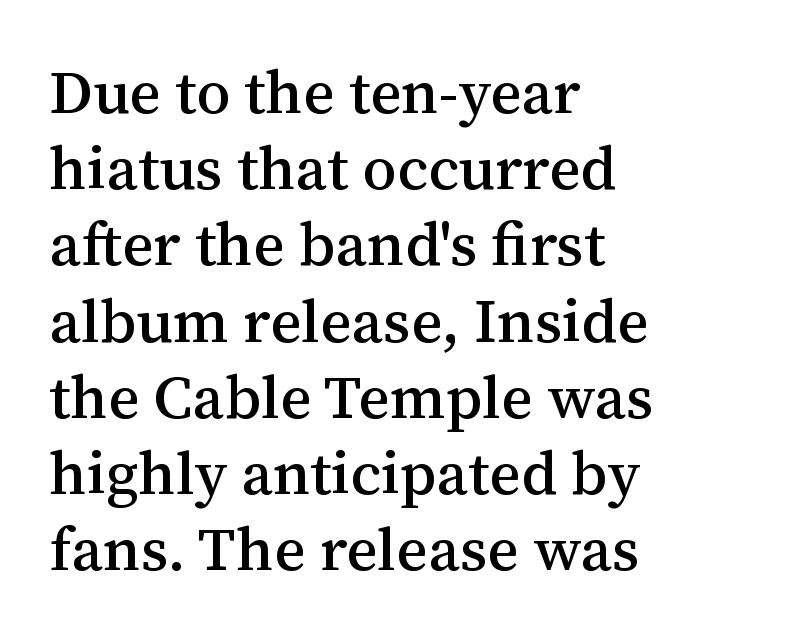
{"serif": "yes", "italic": "no", "width": "normal", "stroke_contrast": "medium", "x_height": "medium", "monospaced": "no", "underline": "no", "align": "left", "line_spacing": "normal", "line_spacing_ratio": 1.25, "letter_spacing": "normal", "letter_spacing_em": 0.0, "glyph_px": 61}
